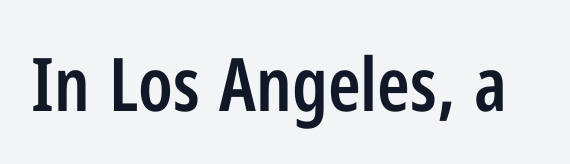
The image shows 74 px semibold, condensed sans-serif type, upright; set normal letter spacing, not underlined; low stroke contrast and a medium x-height.
